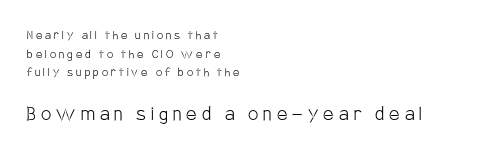
Q: Is the text bold? A: No.
Q: Is the text italic (slanted)? A: No, it is upright.
Q: Is the text underlined? A: No.
Q: How is the paragraph aligned? A: Left-aligned.
Q: Is the spacing between letters normal or unusually wide? A: Unusually wide.
Q: Is the spacing between lines tight, normal or loose? A: Normal.
Q: Which block of text is set in a larger size, the first (top) or the second (bottom)? A: The second (bottom) one.
